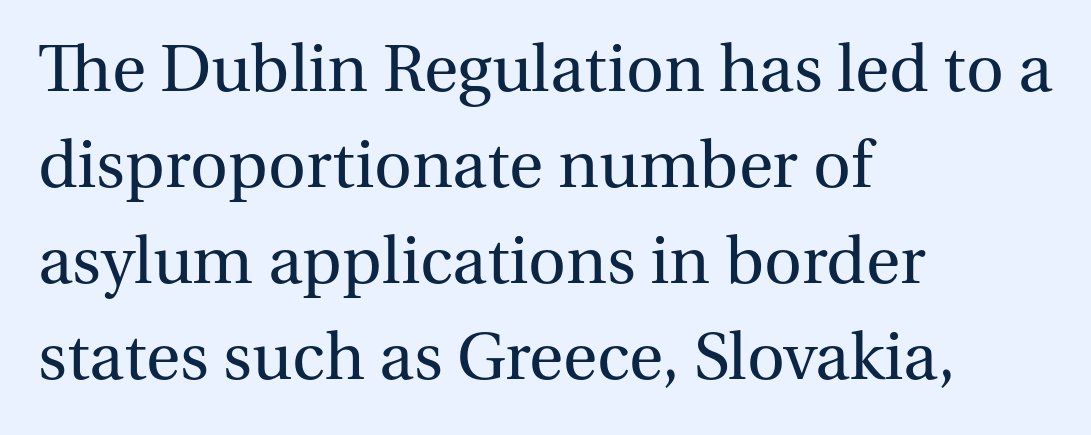
Q: Is the text bold? A: No.
Q: Is the text italic (slanted)? A: No, it is upright.
Q: Is the typeface a serif or a sans-serif typeface? A: Serif.
Q: Is the text underlined? A: No.
Q: How is the paragraph aligned? A: Left-aligned.
Q: Is the spacing between letters normal or unusually wide? A: Normal.
Q: Is the spacing between lines tight, normal or loose? A: Normal.
Q: Width (condensed, normal, or wide)? A: Normal.
Q: Stroke contrast? A: Medium.
Q: x-height? A: Medium.
Q: Monospaced? A: No.
